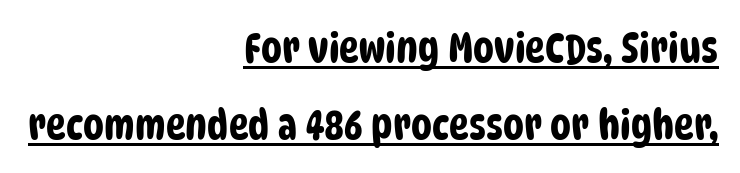
Q: Is the typeface a serif or a sans-serif typeface? A: Sans-serif.
Q: Is the text underlined? A: Yes.
Q: How is the paragraph aligned? A: Right-aligned.
Q: Is the spacing between letters normal or unusually wide? A: Normal.
Q: Width (condensed, normal, or wide)? A: Condensed.
Q: Stroke contrast? A: Low.
Q: x-height? A: Large.
Q: Monospaced? A: No.
